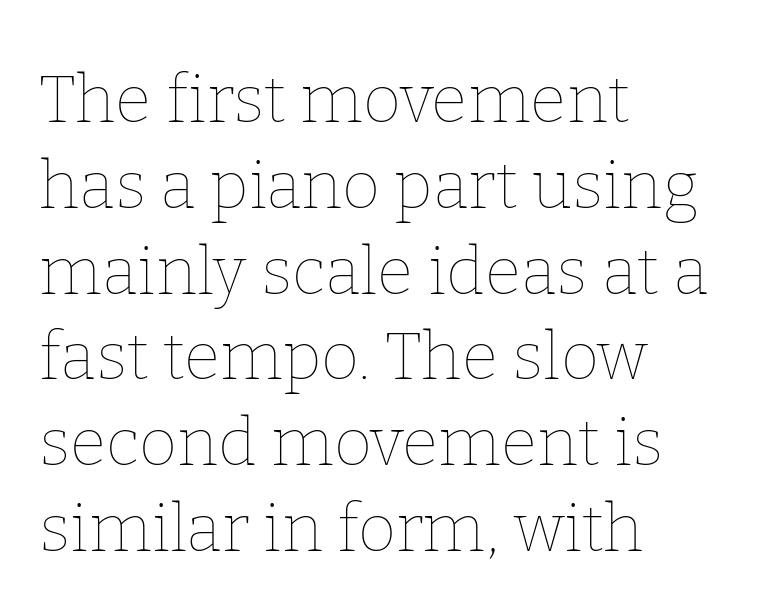
Q: Is the text bold? A: No.
Q: Is the text italic (slanted)? A: No, it is upright.
Q: Is the text underlined? A: No.
Q: How is the paragraph aligned? A: Left-aligned.
Q: Is the spacing between letters normal or unusually wide? A: Normal.
Q: Is the spacing between lines tight, normal or loose? A: Normal.
Q: Width (condensed, normal, or wide)? A: Normal.
Q: Stroke contrast? A: Low.
Q: x-height? A: Medium.
Q: Monospaced? A: No.
